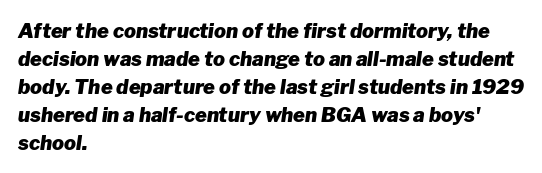
{"italic": "yes", "lean": "right", "slant_degrees": 8, "bold": "yes", "underline": "no", "align": "left", "line_spacing": "normal", "line_spacing_ratio": 1.4, "letter_spacing": "normal", "letter_spacing_em": 0.0, "glyph_px": 20}
